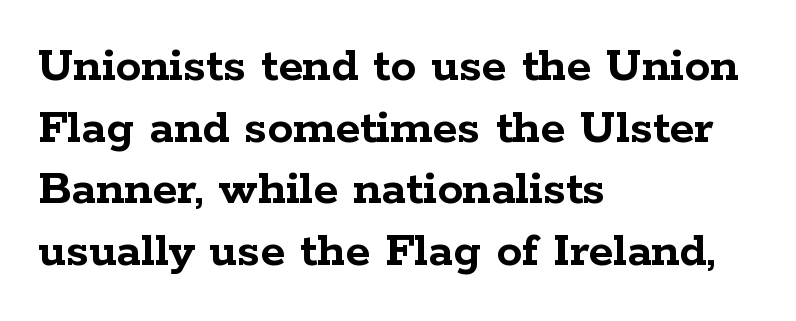
{"serif": "yes", "italic": "no", "bold": "yes", "weight": "semibold", "width": "wide", "stroke_contrast": "low", "x_height": "medium", "monospaced": "no", "underline": "no", "align": "left", "line_spacing_ratio": 1.21, "letter_spacing": "normal", "letter_spacing_em": 0.0, "glyph_px": 51}
